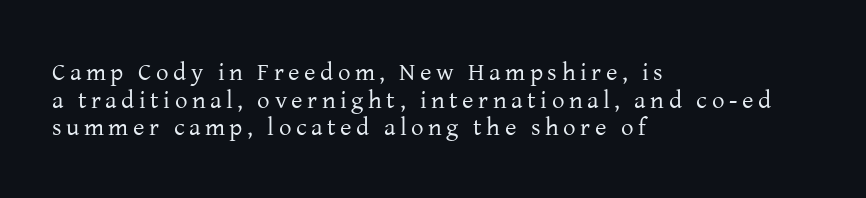
Q: Is the text bold? A: No.
Q: Is the text italic (slanted)? A: No, it is upright.
Q: Is the text underlined? A: No.
Q: How is the paragraph aligned? A: Left-aligned.
Q: Is the spacing between lines tight, normal or loose? A: Tight.
